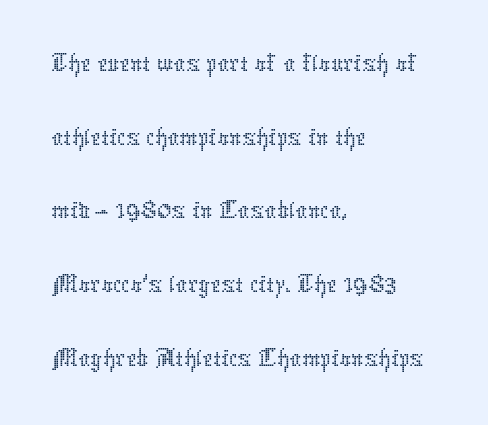
Students, note that the glyphs here touch the page at normal intervals. On a weight scale, this lands at 450 or below. In CSS terms this would be text-align: left. Bare-footed words on every line. The line-height multiplier appears to be the usual default.
